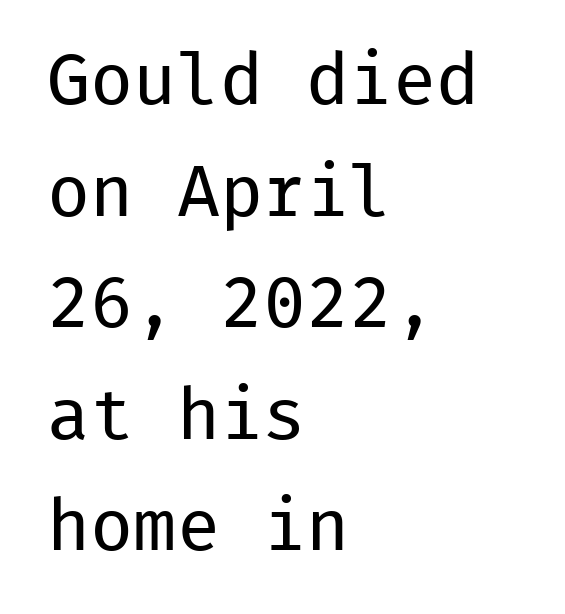
The image shows 72 px regular-weight sans-serif type, upright, monospaced; set left-aligned, normal line spacing (1.55x), normal letter spacing, not underlined; low stroke contrast and a medium x-height.
